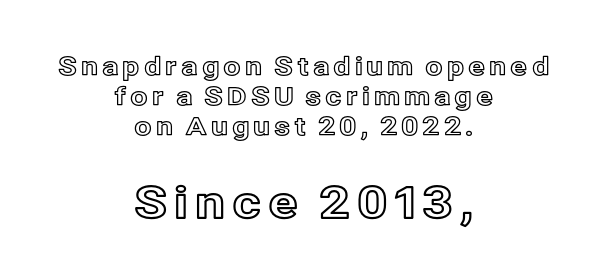
Which of the two is more prominent by size? The second, at the bottom. A typesetter would mark this as roman, not italic. The lines in this sample share a center point and differ in where they start and stop. Descenders are the only things crossing below the line. The letters advance in unequal steps, a hallmark of proportional type.
